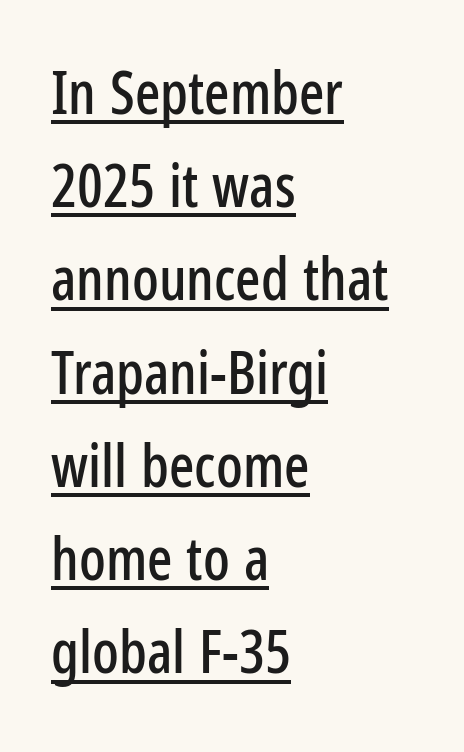
Q: Is the text italic (slanted)? A: No, it is upright.
Q: Is the typeface a serif or a sans-serif typeface? A: Sans-serif.
Q: Is the text underlined? A: Yes.
Q: How is the paragraph aligned? A: Left-aligned.
Q: Is the spacing between letters normal or unusually wide? A: Normal.
Q: Is the spacing between lines tight, normal or loose? A: Normal.
Q: Width (condensed, normal, or wide)? A: Condensed.
Q: Stroke contrast? A: Low.
Q: x-height? A: Medium.
Q: Monospaced? A: No.
